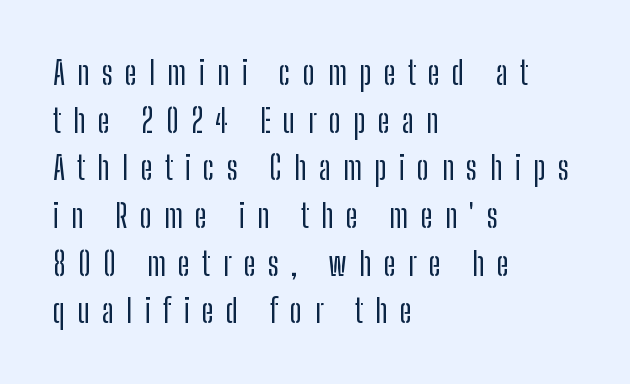
The image shows 32 px condensed sans-serif type, upright; set left-aligned, normal line spacing (1.49x), unusually wide letter spacing (+0.39 em), not underlined; low stroke contrast and a medium x-height.
